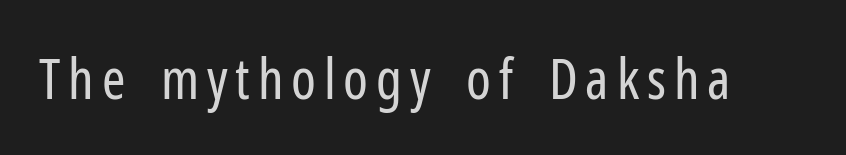
The image shows 56 px regular-weight, condensed sans-serif type, upright; set not underlined; low stroke contrast and a medium x-height.
